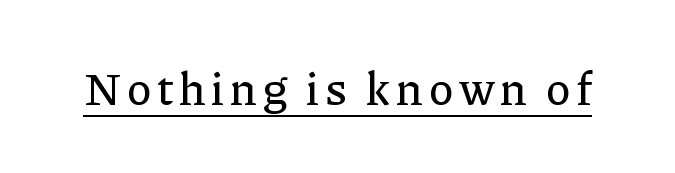
The letters advance in unequal steps, a hallmark of proportional type. Tall strokes in this sample are plumb rather than angled. In terms of letterform style, serifs are clearly present. Looks like someone drew a line under every word here.
